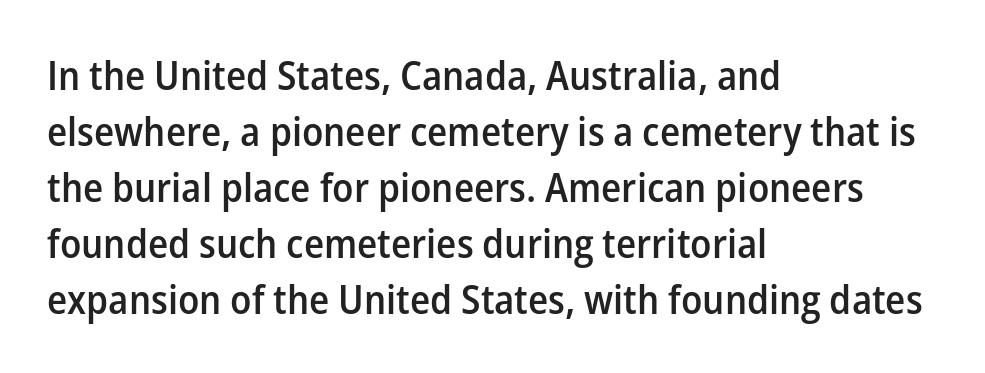
The passage shown has conventional tracking throughout. The rendering shows plain stroke endings on the letterforms — a sans-serif design. One glance says typical: line gaps are just what's usual. The passage shown is not underscored anywhere. Note the varied advance widths — an 'i' is clearly narrower than an 'm'. This is moderately heavy type, rendered in semibold.
